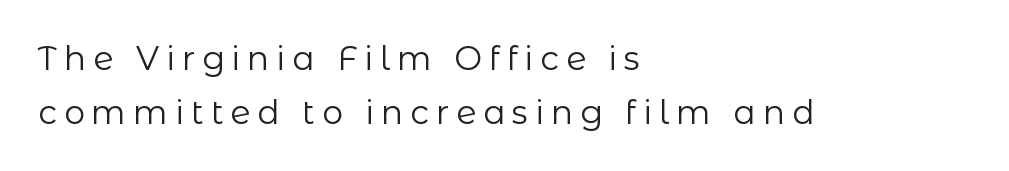
The image shows 33 px regular-weight sans-serif type, upright; set left-aligned, normal line spacing (1.63x), unusually wide letter spacing (+0.21 em), not underlined; low stroke contrast and a medium x-height.
